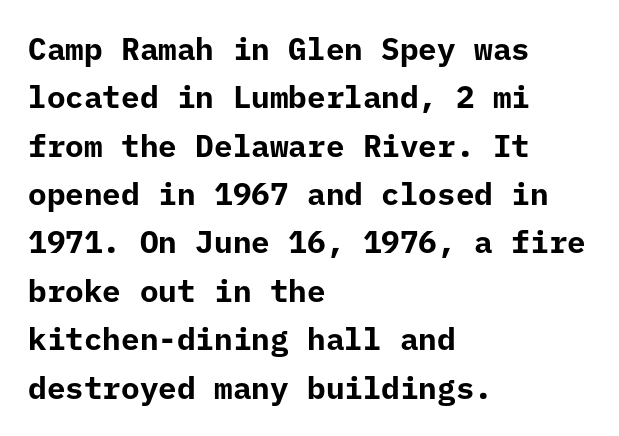
Leading: standard. Short and long lines alike share a common starting point at left. Typographic density is high because the face is bold. Unmarked baselines from the first word to the last. Type style note: lacks serifs. Posture: upright roman.
